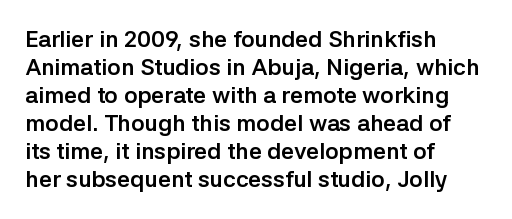
The image shows 23 px bold type, upright; set left-aligned, line spacing 1.22x, normal letter spacing, not underlined.
